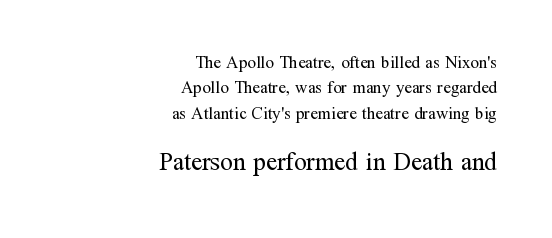
{"italic": "no", "bold": "no", "underline": "no", "align": "right", "line_spacing": "normal", "line_spacing_ratio": 1.5, "letter_spacing": "normal", "letter_spacing_em": 0.0, "larger_block": "second", "size_ratio": 1.47, "glyph_px": 25}
